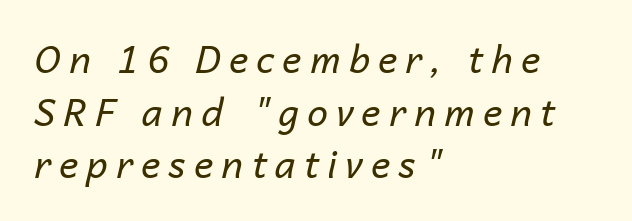
The image shows 37 px regular-weight type, italic (leaning right); set left-aligned, normal line spacing (1.42x), unusually wide letter spacing (+0.23 em), not underlined; low stroke contrast and a medium x-height.
